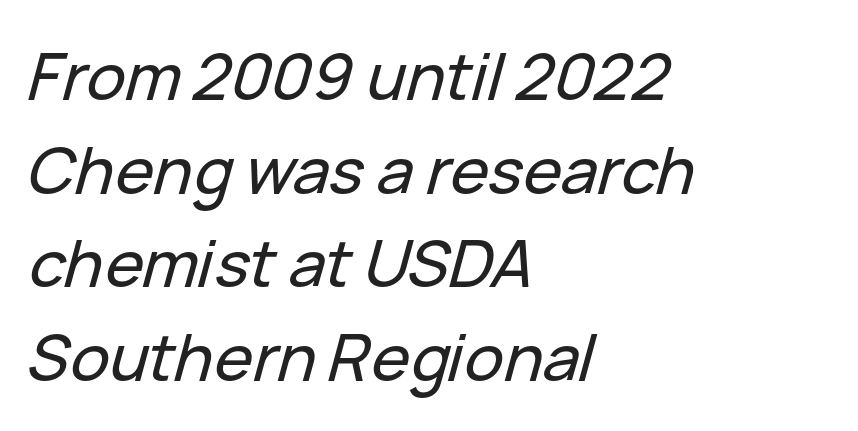
{"italic": "yes", "lean": "right", "slant_degrees": 15, "width": "normal", "stroke_contrast": "low", "x_height": "medium", "monospaced": "no", "underline": "no", "align": "left", "line_spacing": "normal", "line_spacing_ratio": 1.44, "letter_spacing": "normal", "letter_spacing_em": 0.0, "glyph_px": 65}
